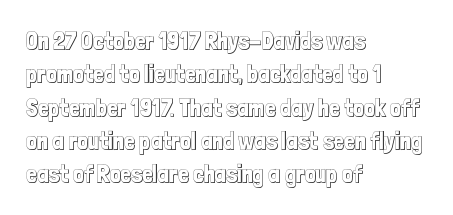
Q: Is the text italic (slanted)? A: No, it is upright.
Q: Is the text underlined? A: No.
Q: How is the paragraph aligned? A: Left-aligned.
Q: Is the spacing between letters normal or unusually wide? A: Normal.
Q: Is the spacing between lines tight, normal or loose? A: Normal.
